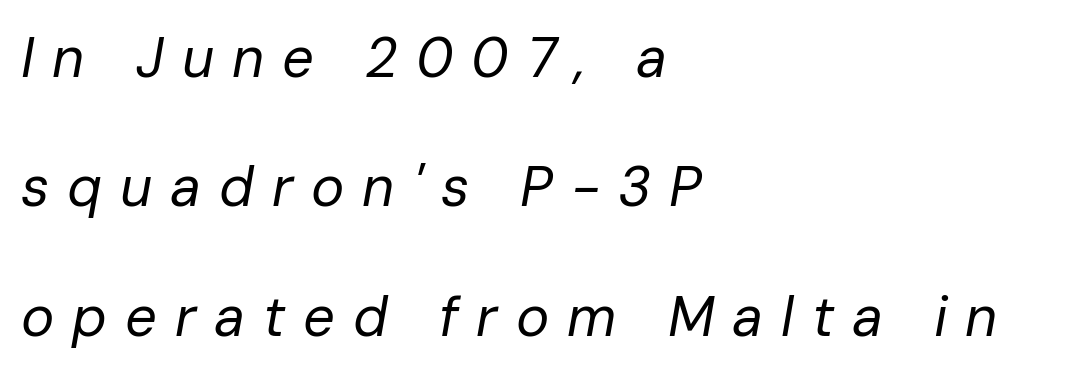
{"italic": "yes", "lean": "right", "slant_degrees": 10, "bold": "no", "weight": "regular", "width": "normal", "stroke_contrast": "low", "x_height": "medium", "monospaced": "no", "underline": "no", "align": "left", "line_spacing": "loose", "line_spacing_ratio": 2.31, "letter_spacing": "wide", "letter_spacing_em": 0.32, "glyph_px": 56}
